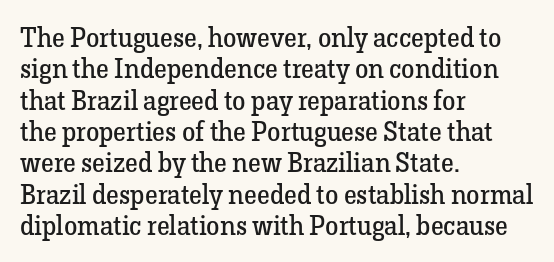
Q: Is the text bold? A: No.
Q: Is the text italic (slanted)? A: No, it is upright.
Q: Is the text underlined? A: No.
Q: How is the paragraph aligned? A: Left-aligned.
Q: Is the spacing between letters normal or unusually wide? A: Normal.
